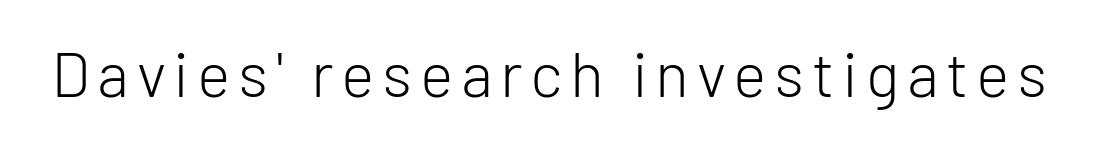
{"serif": "no", "italic": "no", "bold": "no", "weight": "light", "width": "normal", "stroke_contrast": "low", "x_height": "medium", "monospaced": "no", "underline": "no", "glyph_px": 63}
